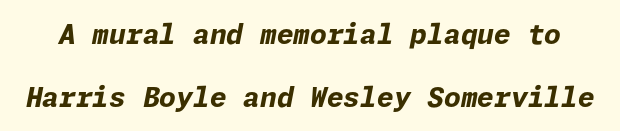
{"italic": "yes", "lean": "right", "slant_degrees": 11, "bold": "yes", "underline": "no", "line_spacing": "loose", "line_spacing_ratio": 2.32, "letter_spacing": "normal", "letter_spacing_em": 0.0, "glyph_px": 27}
